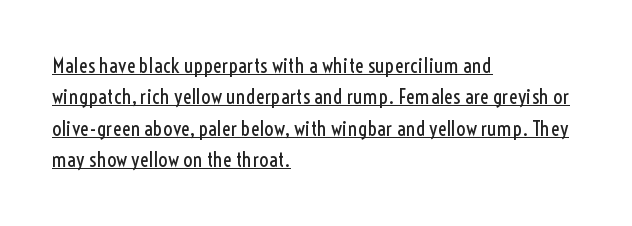
{"italic": "no", "bold": "no", "underline": "yes", "align": "left", "line_spacing": "normal", "line_spacing_ratio": 1.5, "letter_spacing": "normal", "letter_spacing_em": 0.0, "glyph_px": 21}
